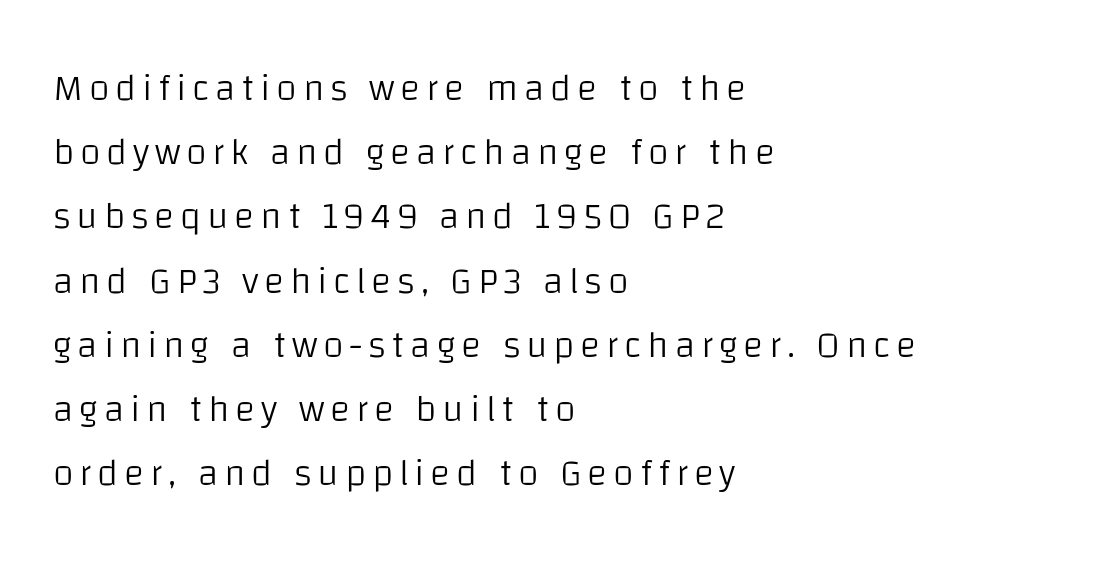
The image shows 38 px light sans-serif type, upright; set left-aligned, normal line spacing (1.69x), not underlined; low stroke contrast and a large x-height.
